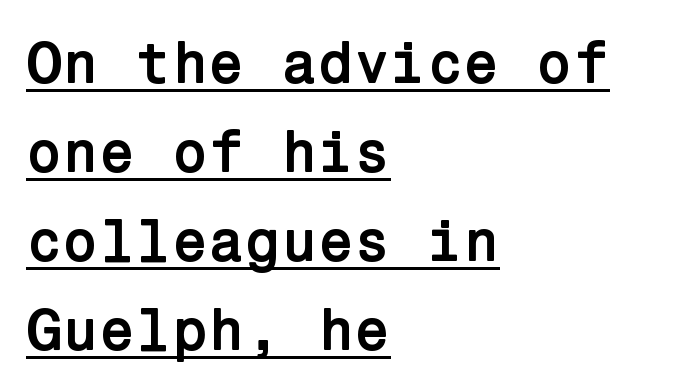
Q: Is the text bold? A: Yes.
Q: Is the text italic (slanted)? A: No, it is upright.
Q: Is the typeface a serif or a sans-serif typeface? A: Sans-serif.
Q: Is the text underlined? A: Yes.
Q: How is the paragraph aligned? A: Left-aligned.
Q: Is the spacing between letters normal or unusually wide? A: Normal.
Q: Is the spacing between lines tight, normal or loose? A: Normal.
Q: Width (condensed, normal, or wide)? A: Normal.
Q: Stroke contrast? A: Low.
Q: x-height? A: Medium.
